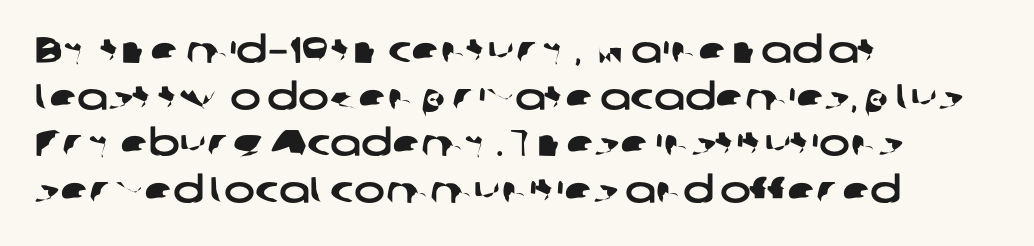
The image shows 37 px wide sans-serif type; set left-aligned, normal line spacing (1.26x), normal letter spacing, not underlined; low stroke contrast and a medium x-height.
